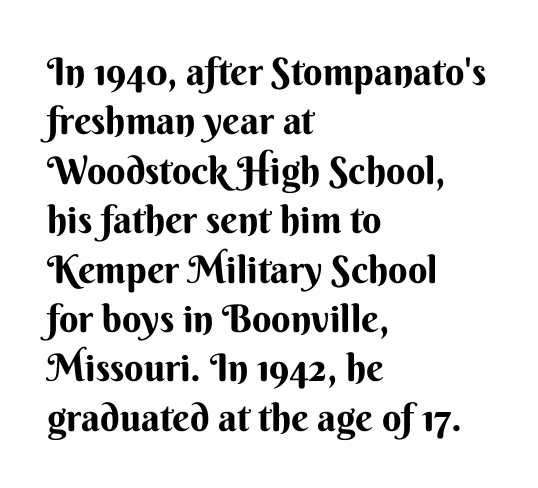
Q: Is the text italic (slanted)? A: No, it is upright.
Q: Is the typeface a serif or a sans-serif typeface? A: Sans-serif.
Q: Is the text underlined? A: No.
Q: How is the paragraph aligned? A: Left-aligned.
Q: Is the spacing between letters normal or unusually wide? A: Normal.
Q: Is the spacing between lines tight, normal or loose? A: Normal.
Q: Width (condensed, normal, or wide)? A: Normal.
Q: Stroke contrast? A: Medium.
Q: x-height? A: Small.
Q: Monospaced? A: No.
